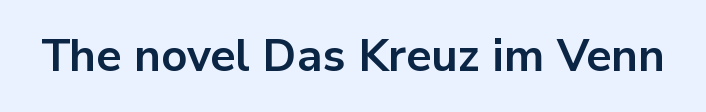
Q: Is the text bold? A: Yes.
Q: Is the text italic (slanted)? A: No, it is upright.
Q: Is the typeface a serif or a sans-serif typeface? A: Sans-serif.
Q: Is the text underlined? A: No.
Q: Is the spacing between letters normal or unusually wide? A: Normal.
Q: Width (condensed, normal, or wide)? A: Normal.
Q: Stroke contrast? A: Low.
Q: x-height? A: Medium.
Q: Monospaced? A: No.
